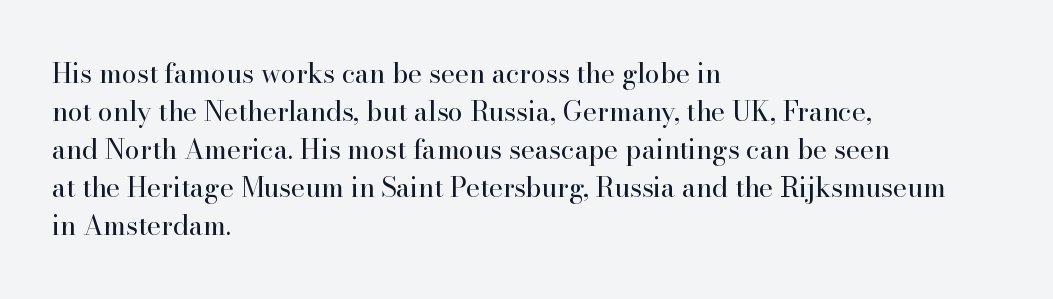
The image shows 27 px text type, upright; set left-aligned, normal line spacing (1.41x), normal letter spacing, not underlined.
